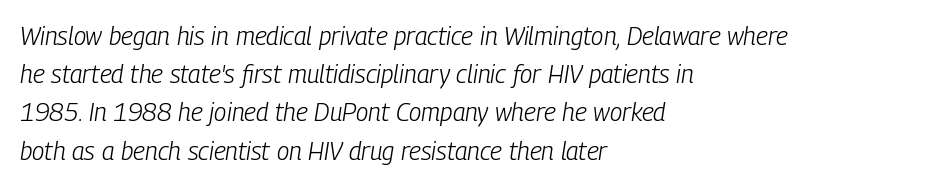
Q: Is the text bold? A: No.
Q: Is the text italic (slanted)? A: Yes, it leans right by about 9 degrees.
Q: Is the text underlined? A: No.
Q: How is the paragraph aligned? A: Left-aligned.
Q: Is the spacing between letters normal or unusually wide? A: Normal.
Q: Is the spacing between lines tight, normal or loose? A: Normal.
